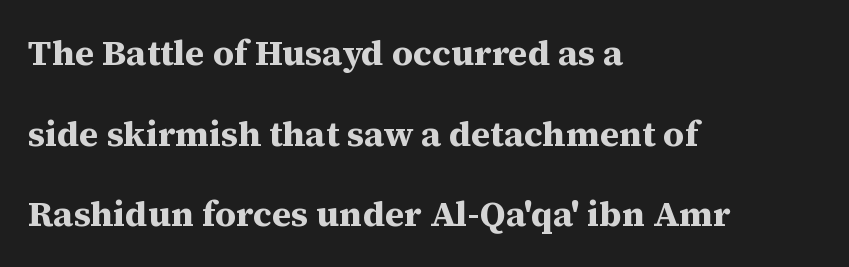
Q: Is the text bold? A: Yes.
Q: Is the text italic (slanted)? A: No, it is upright.
Q: Is the typeface a serif or a sans-serif typeface? A: Serif.
Q: Is the text underlined? A: No.
Q: How is the paragraph aligned? A: Left-aligned.
Q: Is the spacing between letters normal or unusually wide? A: Normal.
Q: Is the spacing between lines tight, normal or loose? A: Loose.
Q: Width (condensed, normal, or wide)? A: Normal.
Q: Stroke contrast? A: Medium.
Q: x-height? A: Medium.
Q: Monospaced? A: No.
